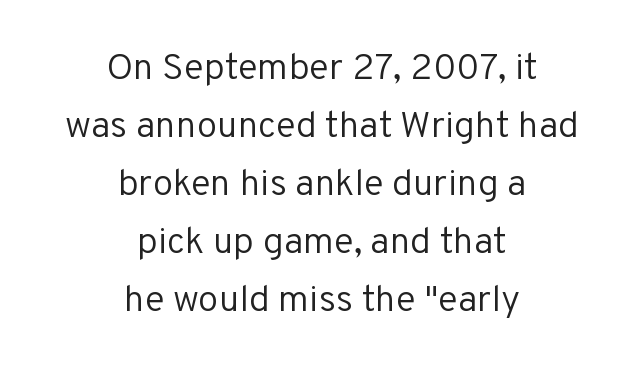
It's the straight-up-and-down kind of type. You could not count columns in this text — the font is proportionally spaced. Letters rest on an invisible, unmarked baseline. How would I describe the line gaps? Plain and ordinary.
